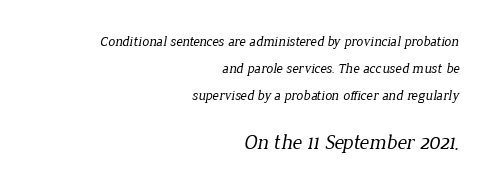
{"bold": "no", "underline": "no", "align": "right", "line_spacing": "loose", "line_spacing_ratio": 1.92, "letter_spacing": "normal", "letter_spacing_em": 0.0, "larger_block": "second", "size_ratio": 1.5, "glyph_px": 21}
